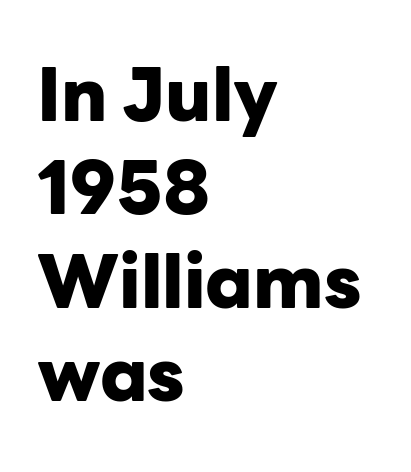
{"serif": "no", "italic": "no", "bold": "yes", "weight": "heavy", "width": "normal", "stroke_contrast": "low", "x_height": "medium", "monospaced": "no", "underline": "no", "align": "left", "line_spacing": "normal", "line_spacing_ratio": 1.28, "letter_spacing": "normal", "letter_spacing_em": 0.0, "glyph_px": 73}
